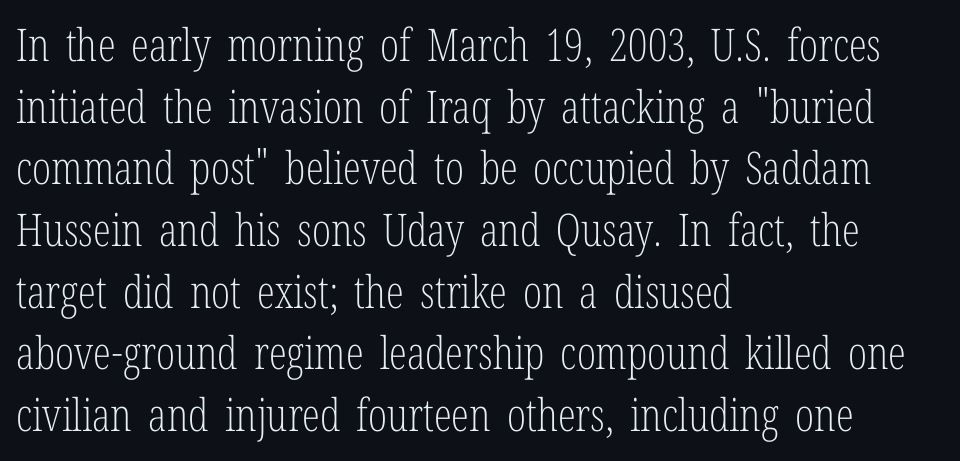
Q: Is the text bold? A: No.
Q: Is the text italic (slanted)? A: No, it is upright.
Q: Is the typeface a serif or a sans-serif typeface? A: Serif.
Q: Is the text underlined? A: No.
Q: How is the paragraph aligned? A: Left-aligned.
Q: Is the spacing between letters normal or unusually wide? A: Normal.
Q: Is the spacing between lines tight, normal or loose? A: Normal.
Q: Width (condensed, normal, or wide)? A: Condensed.
Q: Stroke contrast? A: Low.
Q: x-height? A: Medium.
Q: Monospaced? A: No.
